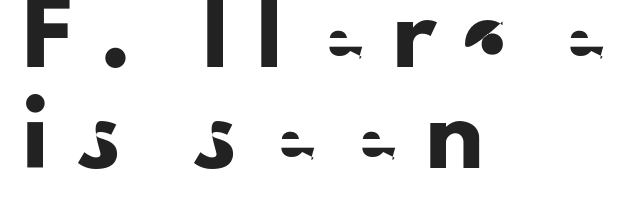
Nope, not italic — everything's standing straight. Lines of text with bare space underneath. The letterforms stand isolated, each surrounded by extra space. Is this a sans? Yes — the strokes have no serifs.
